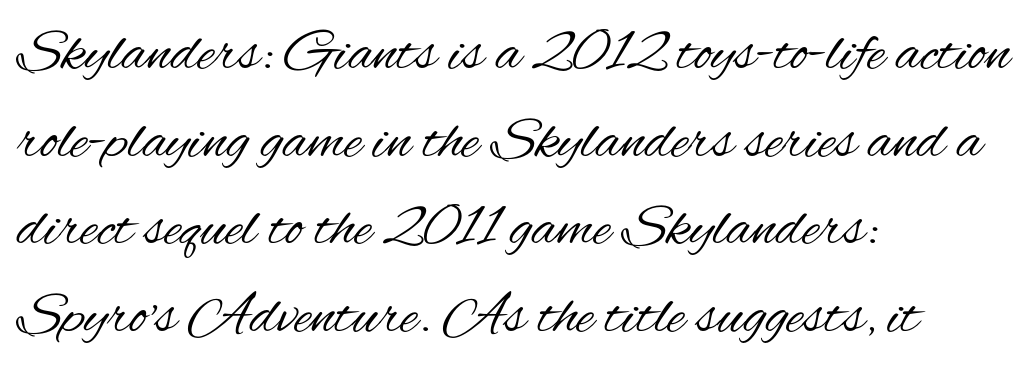
The image shows 60 px regular-weight, condensed sans-serif type; set left-aligned, normal line spacing (1.46x), normal letter spacing, not underlined; medium stroke contrast and a small x-height.
